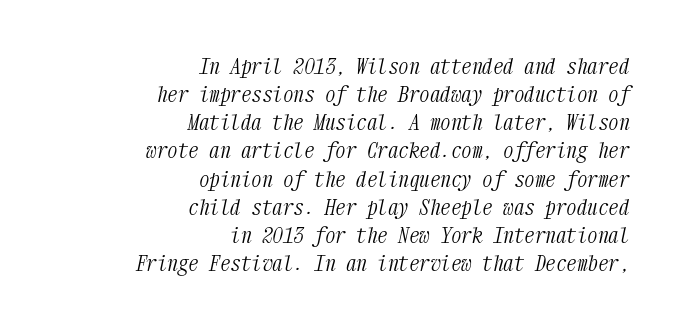
{"italic": "yes", "lean": "right", "slant_degrees": 12, "bold": "no", "underline": "no", "align": "right", "line_spacing": "normal", "line_spacing_ratio": 1.34, "letter_spacing": "normal", "letter_spacing_em": 0.0, "glyph_px": 21}
